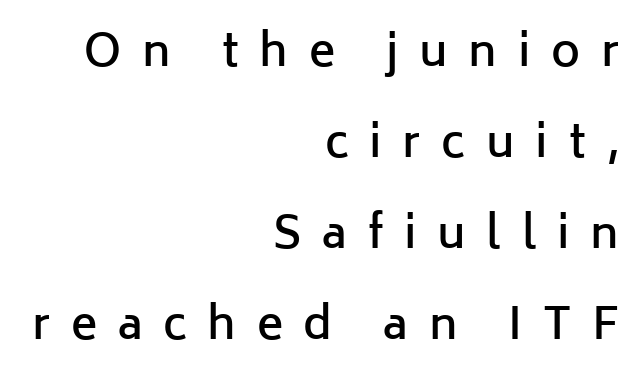
Q: Is the text bold? A: Semi-bold.
Q: Is the text italic (slanted)? A: No, it is upright.
Q: Is the typeface a serif or a sans-serif typeface? A: Sans-serif.
Q: Is the text underlined? A: No.
Q: How is the paragraph aligned? A: Right-aligned.
Q: Is the spacing between letters normal or unusually wide? A: Unusually wide.
Q: Is the spacing between lines tight, normal or loose? A: Loose.
Q: Width (condensed, normal, or wide)? A: Normal.
Q: Stroke contrast? A: Low.
Q: x-height? A: Medium.
Q: Monospaced? A: No.
